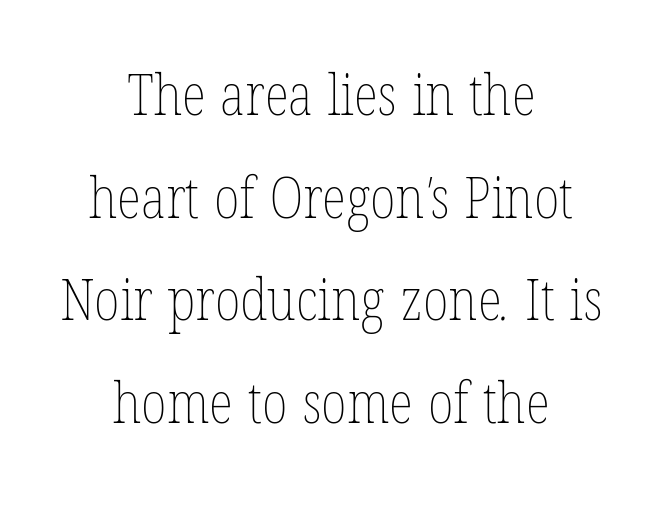
These lines are centered, leaving both edges ragged. Has an underline been added? It has not. The passage shown is not bold in any degree. You could not count columns in this text — the font is proportionally spaced. Short note: letters normally spaced.
